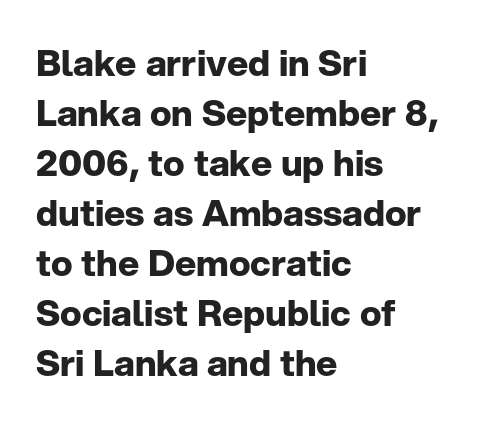
{"serif": "no", "italic": "no", "bold": "yes", "weight": "bold", "width": "normal", "stroke_contrast": "low", "x_height": "medium", "monospaced": "no", "underline": "no", "align": "left", "line_spacing": "normal", "line_spacing_ratio": 1.39, "letter_spacing": "normal", "letter_spacing_em": 0.0, "glyph_px": 36}
